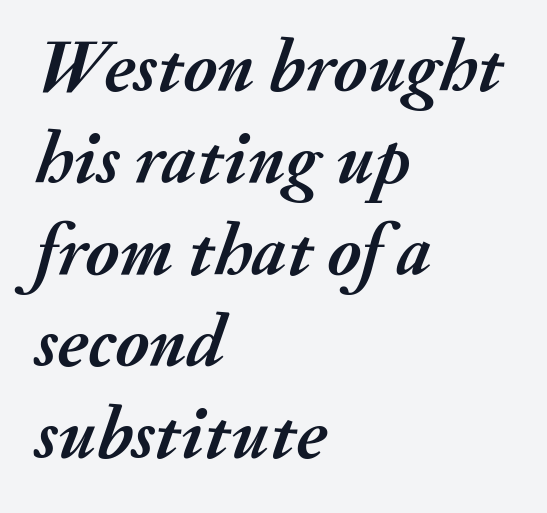
Q: Is the text bold? A: Yes.
Q: Is the text italic (slanted)? A: Yes, it leans right by about 20 degrees.
Q: Is the text underlined? A: No.
Q: How is the paragraph aligned? A: Left-aligned.
Q: Is the spacing between letters normal or unusually wide? A: Normal.
Q: Width (condensed, normal, or wide)? A: Normal.
Q: Stroke contrast? A: Medium.
Q: x-height? A: Small.
Q: Monospaced? A: No.
